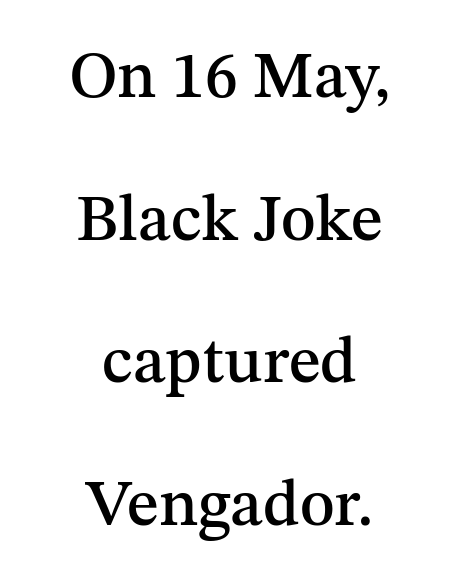
{"serif": "yes", "italic": "no", "width": "normal", "stroke_contrast": "medium", "x_height": "medium", "monospaced": "no", "underline": "no", "align": "center", "line_spacing": "loose", "line_spacing_ratio": 2.16, "letter_spacing": "normal", "letter_spacing_em": 0.0, "glyph_px": 66}
